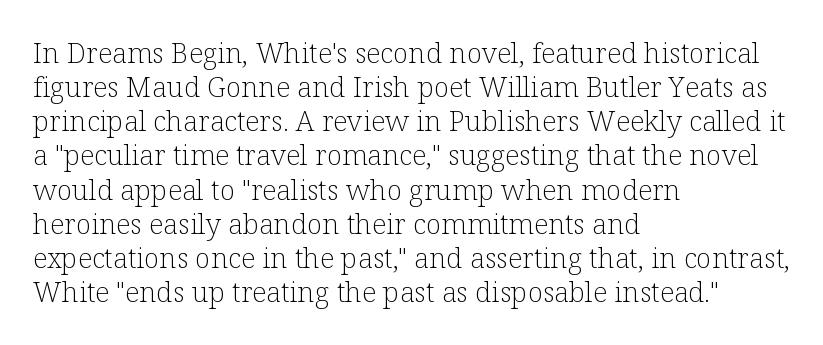
Q: Is the text bold? A: No.
Q: Is the text italic (slanted)? A: No, it is upright.
Q: Is the typeface a serif or a sans-serif typeface? A: Serif.
Q: Is the text underlined? A: No.
Q: How is the paragraph aligned? A: Left-aligned.
Q: Is the spacing between letters normal or unusually wide? A: Normal.
Q: Width (condensed, normal, or wide)? A: Normal.
Q: Stroke contrast? A: Low.
Q: x-height? A: Medium.
Q: Monospaced? A: No.
